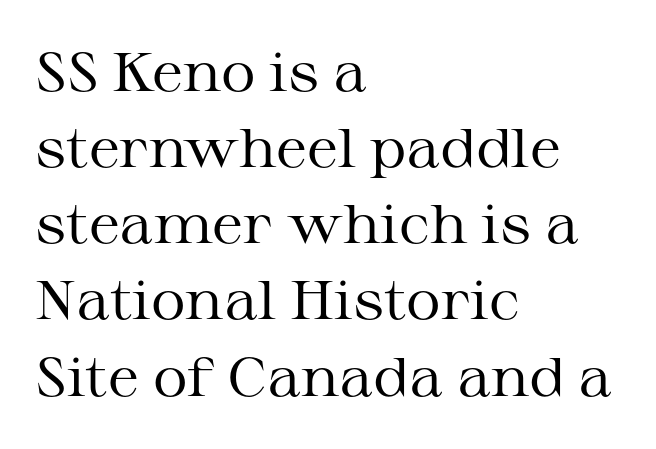
How are the letters spaced? Ordinarily, with no added tracking. The axis of the letterforms is exactly vertical. Serif or sans? Serif — the stroke terminals have little feet. Underlining? Definitely not there. The rendering uses natural spacing where letterforms have individual widths.
